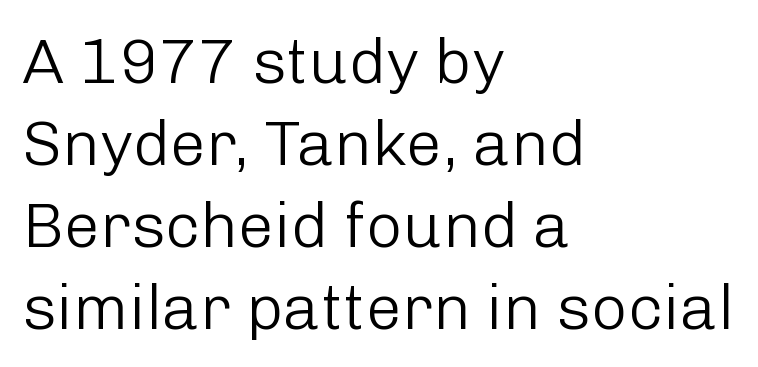
{"serif": "no", "italic": "no", "bold": "no", "weight": "light", "width": "normal", "stroke_contrast": "low", "x_height": "medium", "monospaced": "no", "underline": "no", "align": "left", "line_spacing": "normal", "line_spacing_ratio": 1.28, "letter_spacing": "normal", "letter_spacing_em": 0.0, "glyph_px": 64}
